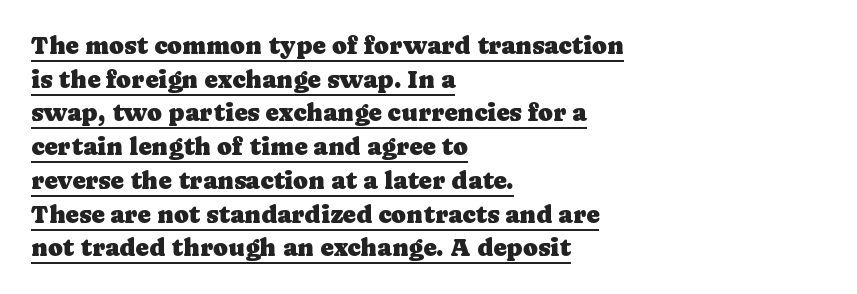
The image shows 25 px text type, upright; set left-aligned, normal line spacing (1.35x), normal letter spacing, underlined.
